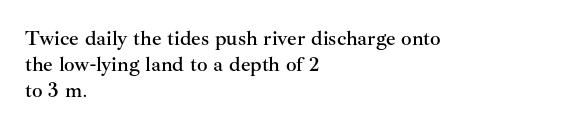
{"italic": "no", "underline": "no", "align": "left", "line_spacing_ratio": 1.24, "letter_spacing": "normal", "letter_spacing_em": 0.0, "glyph_px": 21}
